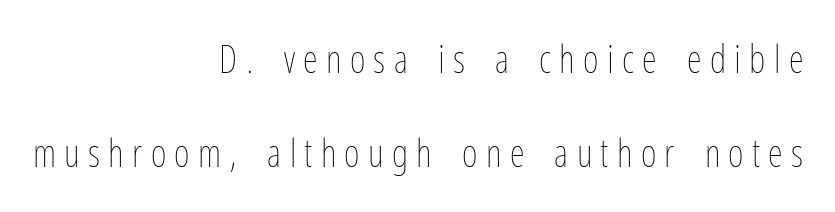
Reading down the column, the eye jumps a long way to each next line. Horizontal alignment here is rightward, an uncommon choice for prose. Clear beneath every line of the passage. Tracking here is generous; glyphs stand well apart from one another. Stems here are at most as thick as an everyday book face. It's the straight-up-and-down kind of type.
